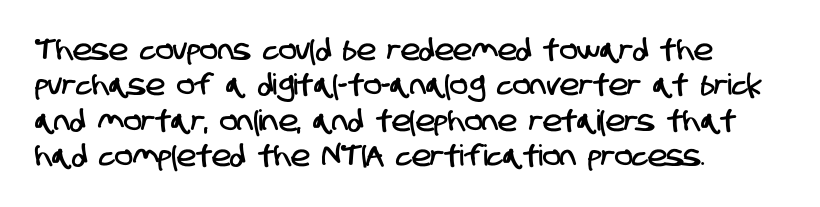
The image shows 29 px condensed sans-serif type; set left-aligned, line spacing 1.22x, normal letter spacing, not underlined; low stroke contrast and a large x-height.
